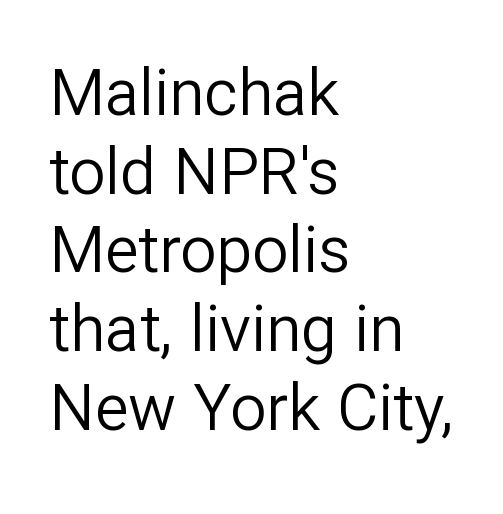
The image shows 64 px regular-weight sans-serif type, upright; set left-aligned, line spacing 1.23x, normal letter spacing, not underlined; low stroke contrast and a medium x-height.
